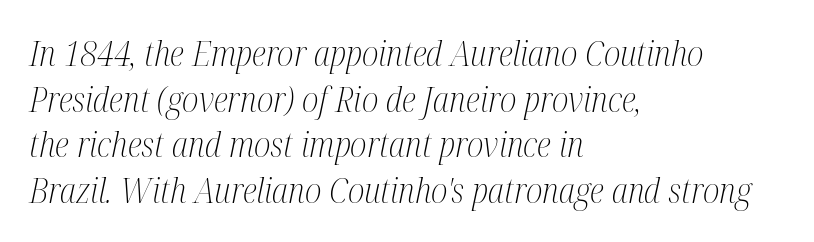
Q: Is the text bold? A: No.
Q: Is the text italic (slanted)? A: Yes, it leans right by about 12 degrees.
Q: Is the typeface a serif or a sans-serif typeface? A: Serif.
Q: Is the text underlined? A: No.
Q: How is the paragraph aligned? A: Left-aligned.
Q: Is the spacing between letters normal or unusually wide? A: Normal.
Q: Is the spacing between lines tight, normal or loose? A: Normal.
Q: Width (condensed, normal, or wide)? A: Condensed.
Q: Stroke contrast? A: Medium.
Q: x-height? A: Medium.
Q: Monospaced? A: No.
